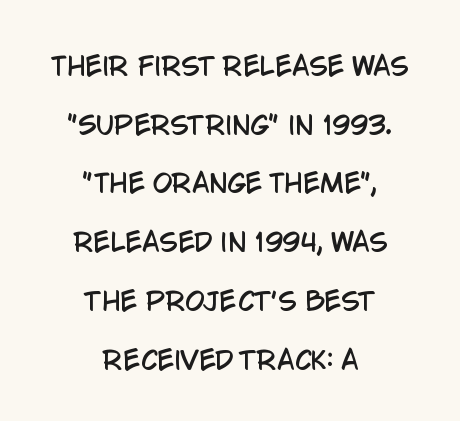
Each row of text sits above clean, open space. Tall strokes in this sample are plumb rather than angled. Baseline-to-baseline distance is far greater than the letter height. Each line is balanced around a shared central axis. In terms of letterspacing, this is plain default setting.
